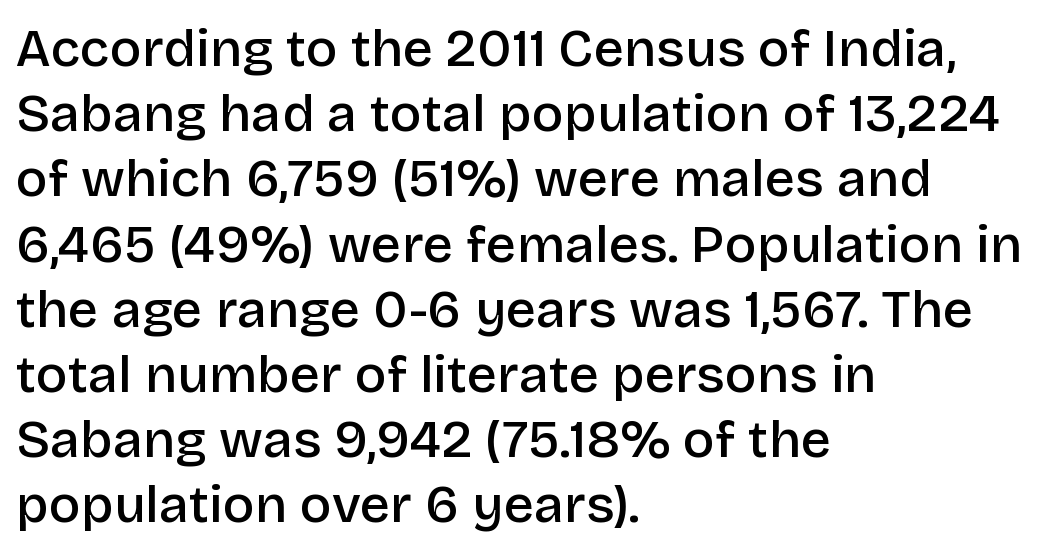
Check where the strokes stop: nothing finishes them off — pure sans. Slightly chunky letters — semibold, I'd say, not full bold. The rendering uses natural spacing where letterforms have individual widths. The passage shown has conventional tracking throughout. A classic flush-left, rag-right setting is used for this passage.
